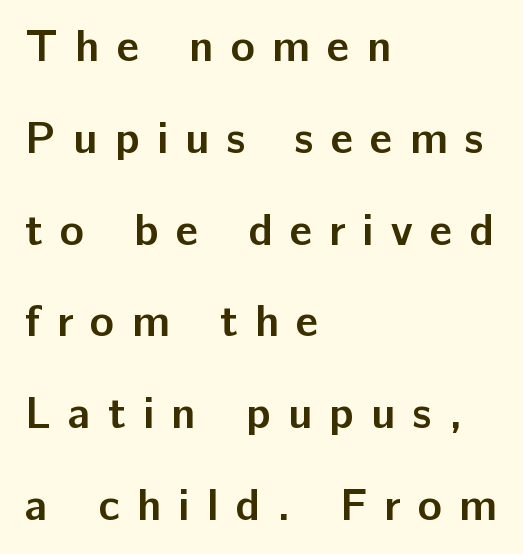
The image shows 45 px semibold sans-serif type, upright; set left-aligned, loose line spacing (2.04x), unusually wide letter spacing (+0.38 em), not underlined; low stroke contrast and a medium x-height.
